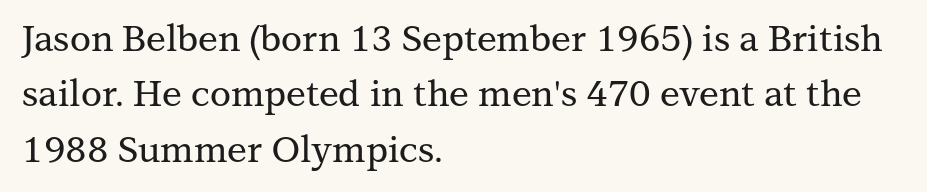
The image shows 36 px serif type, upright; set left-aligned, normal line spacing (1.54x), normal letter spacing, not underlined; medium stroke contrast and a medium x-height.
